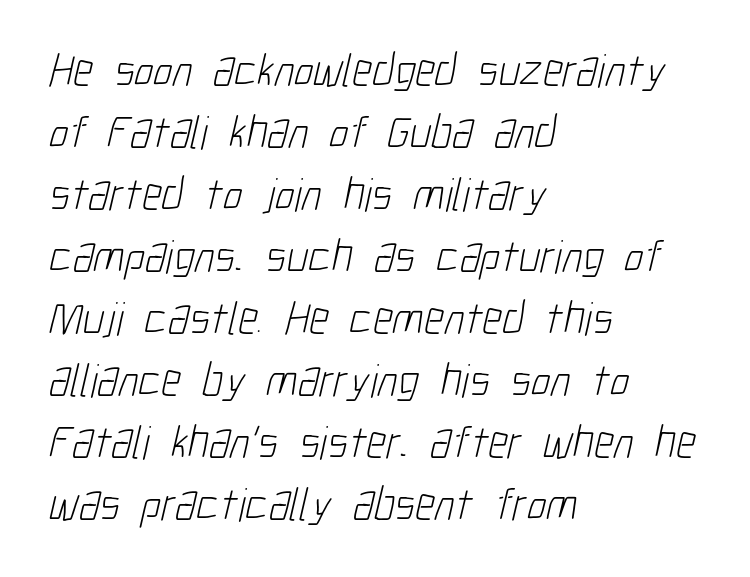
Think standard paragraph weight, or any step lighter than that. Interline gaps are of average width in this sample. This sample is left-justified, so line endings fall wherever the words run out. Regarding serifs, this sample does without them.
